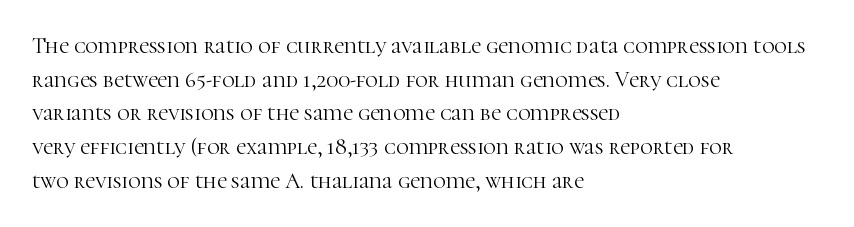
{"italic": "no", "bold": "no", "underline": "no", "align": "left", "line_spacing": "normal", "line_spacing_ratio": 1.53, "letter_spacing": "normal", "letter_spacing_em": 0.0, "glyph_px": 22}
